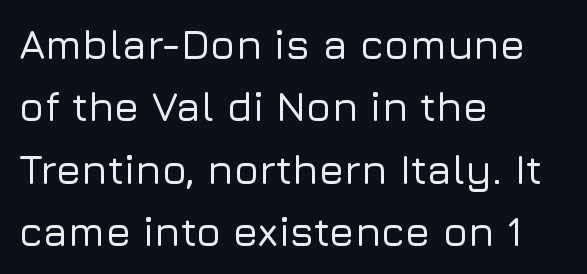
The font family rendered here belongs to the sans-serif group. Regular leading. Does the copy run flush right? No — it runs flush left. Words float on clear page, feet unadorned.
